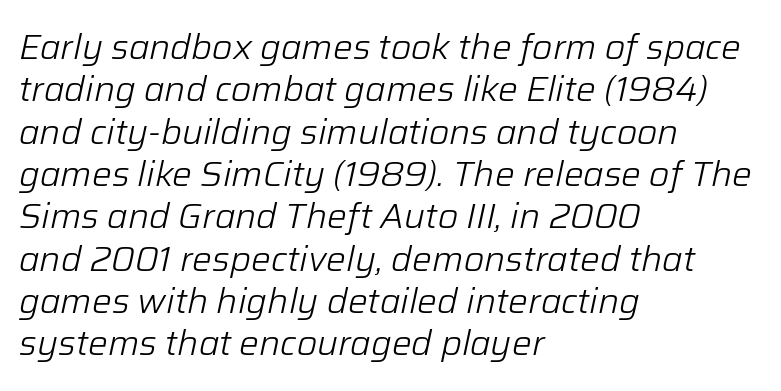
Q: Is the text bold? A: No.
Q: Is the text italic (slanted)? A: Yes, it leans right by about 12 degrees.
Q: Is the text underlined? A: No.
Q: How is the paragraph aligned? A: Left-aligned.
Q: Is the spacing between letters normal or unusually wide? A: Normal.
Q: Width (condensed, normal, or wide)? A: Normal.
Q: Stroke contrast? A: Low.
Q: x-height? A: Medium.
Q: Monospaced? A: No.
